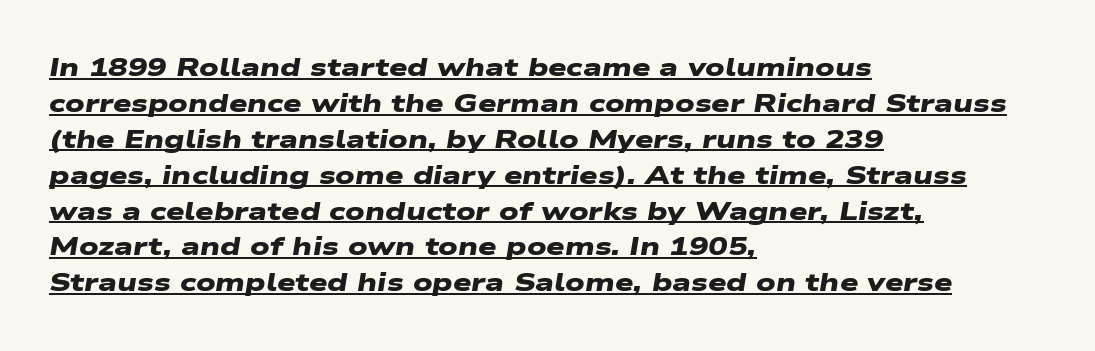
The image shows 26 px bold type; set left-aligned, normal line spacing (1.38x), normal letter spacing, underlined.
